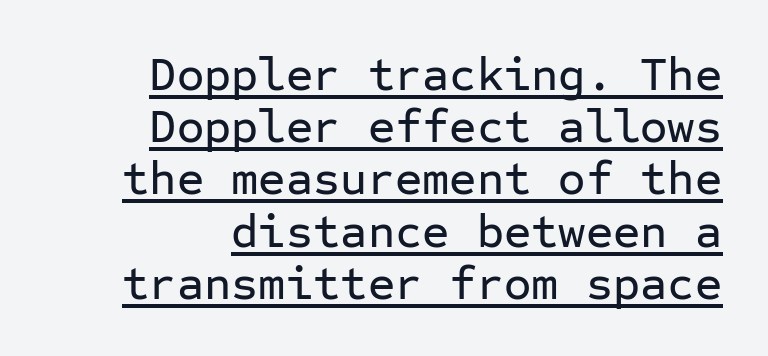
Spacing verdict: monospaced, one width for all characters. In CSS terms this would be text-align: right. Vertically, the passage feels compressed, each row crowding the next. Is there an underline? Yes — a line sits under the letters. Characters remain perfectly vertical along every line.
